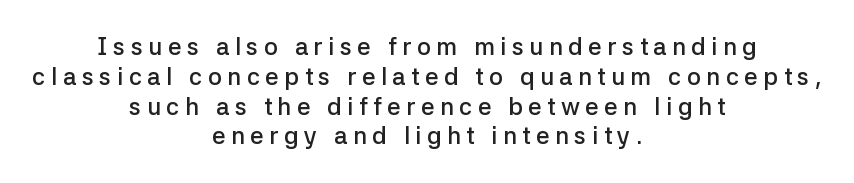
{"italic": "no", "bold": "semi", "underline": "no", "align": "center", "line_spacing_ratio": 1.24, "letter_spacing": "wide", "letter_spacing_em": 0.23, "glyph_px": 24}
